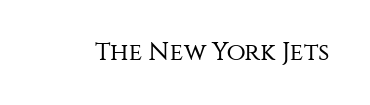
The rendering keeps characters at their native spacing. The font sits on the lighter half of the weight spectrum, regular included. Quick note: underline off. Is there any slant? The stems are plumb.
